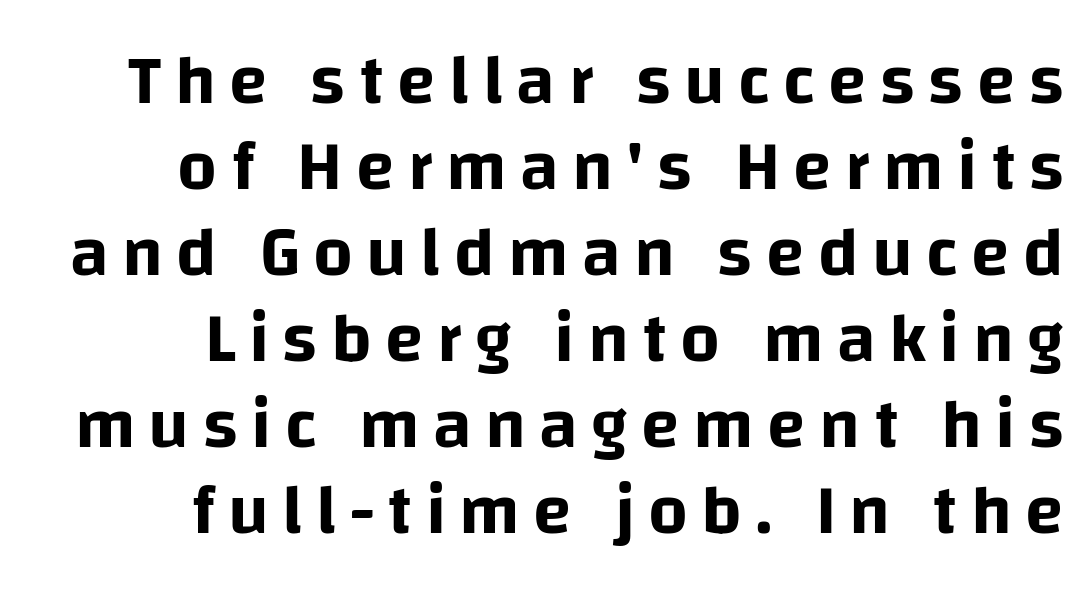
Spacing verdict: proportional, widths tailored to each character. Unlike a traditional serif, this face leaves its strokes unadorned. Just letters on the line, the space beneath them empty. The typesetter chose a ragged-left arrangement here. The letters stand upright; this is a roman face.
